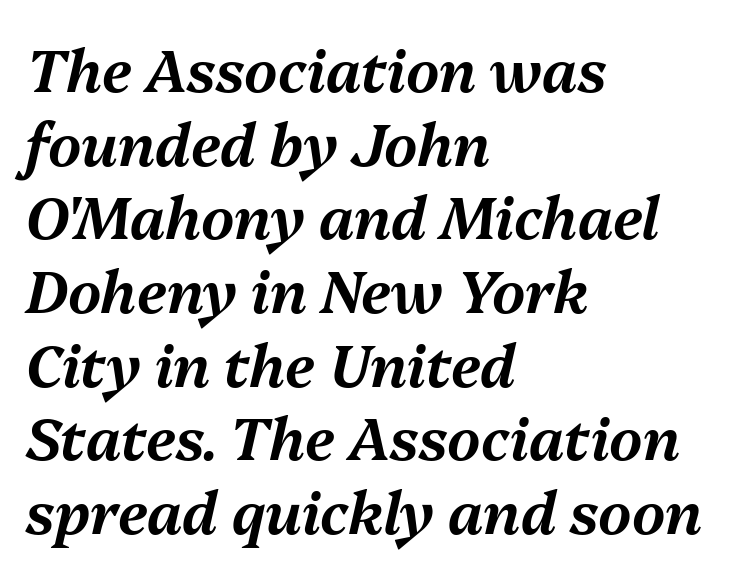
The image shows 58 px text type, italic (leaning right); set left-aligned, normal line spacing (1.27x), normal letter spacing, not underlined; medium stroke contrast and a medium x-height.
